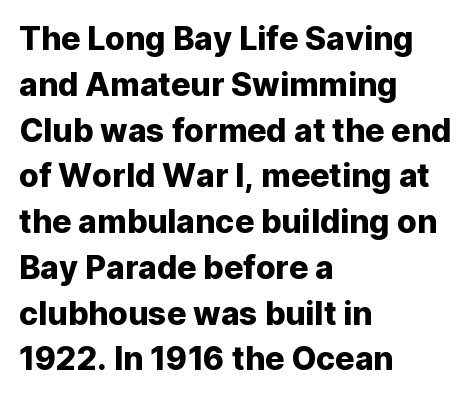
The image shows 32 px sans-serif type, upright; set left-aligned, normal line spacing (1.43x), normal letter spacing, not underlined; low stroke contrast and a medium x-height.
